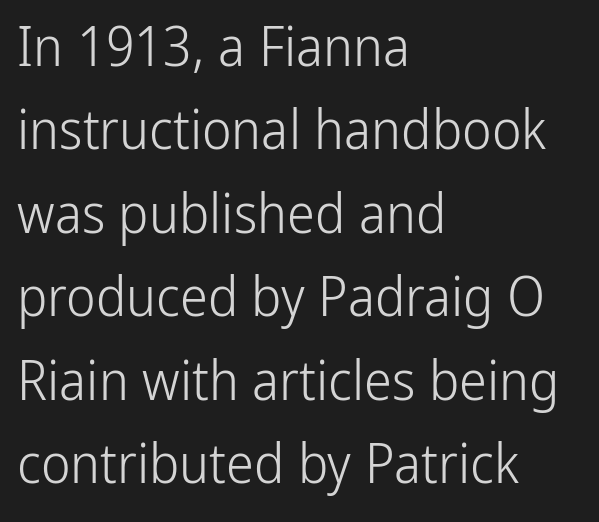
Honestly, the letter spacing is just normal — you wouldn't notice it. Designer's note — italics off, roman on. The designer left line spacing at the default. If you drew a ruler down the left edge, every line would touch it. On a weight scale, this lands at 450 or below. Stroke terminals: plain, sans-serif.
